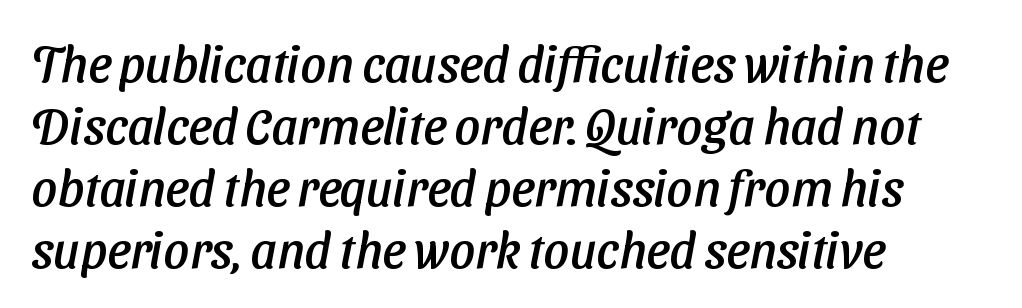
Q: Is the typeface a serif or a sans-serif typeface? A: Sans-serif.
Q: Is the text underlined? A: No.
Q: How is the paragraph aligned? A: Left-aligned.
Q: Is the spacing between letters normal or unusually wide? A: Normal.
Q: Width (condensed, normal, or wide)? A: Normal.
Q: Stroke contrast? A: Low.
Q: x-height? A: Medium.
Q: Monospaced? A: No.
